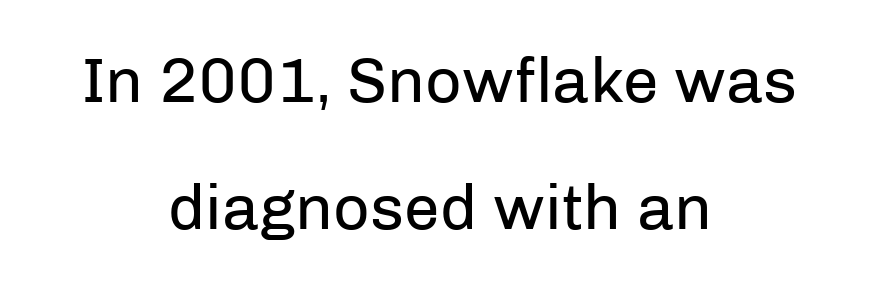
Q: Is the text bold? A: No.
Q: Is the text italic (slanted)? A: No, it is upright.
Q: Is the typeface a serif or a sans-serif typeface? A: Sans-serif.
Q: Is the text underlined? A: No.
Q: How is the paragraph aligned? A: Centered.
Q: Is the spacing between letters normal or unusually wide? A: Normal.
Q: Is the spacing between lines tight, normal or loose? A: Loose.
Q: Width (condensed, normal, or wide)? A: Normal.
Q: Stroke contrast? A: Low.
Q: x-height? A: Medium.
Q: Monospaced? A: No.
